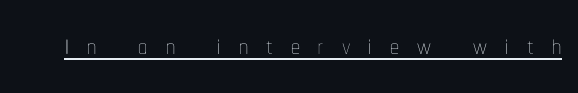
{"italic": "no", "bold": "no", "weight": "thin", "width": "condensed", "stroke_contrast": "low", "x_height": "medium", "monospaced": "no", "underline": "yes", "letter_spacing": "wide", "letter_spacing_em": 0.5, "glyph_px": 36}
